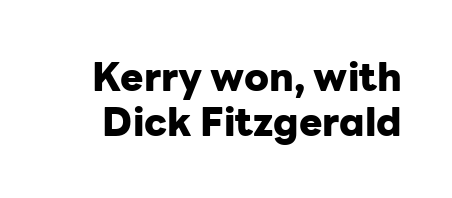
{"serif": "no", "italic": "no", "bold": "yes", "weight": "heavy", "width": "normal", "stroke_contrast": "low", "x_height": "medium", "monospaced": "no", "underline": "no", "line_spacing_ratio": 1.16, "letter_spacing": "normal", "letter_spacing_em": 0.0, "glyph_px": 39}
